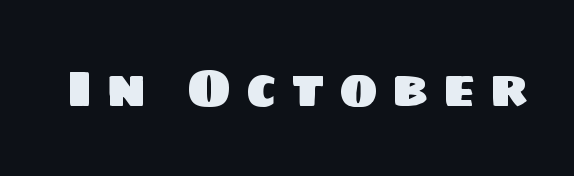
{"serif": "no", "width": "normal", "stroke_contrast": "low", "x_height": "large", "monospaced": "no", "underline": "no", "letter_spacing": "wide", "letter_spacing_em": 0.27, "glyph_px": 52}
